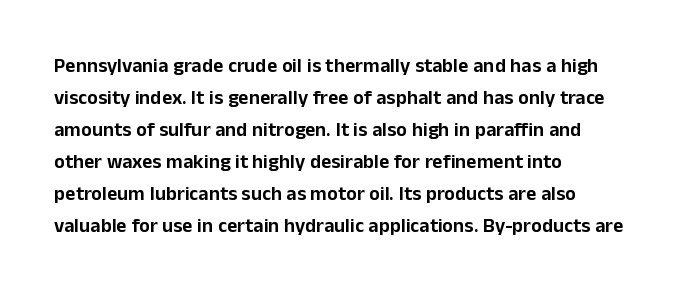
Posture: straight, roman, zero tilt. The ragged edge is on the right, which tells us the setting is flush left. The words here are not underlined. Inter-character spacing is left at the font's built-in metrics. What's the leading like? Ordinary, nothing unusual.
